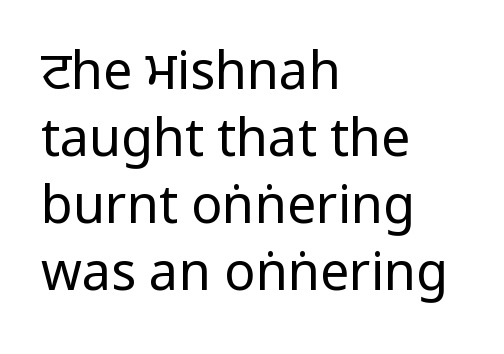
These lines are composed in type without serifs. Anything drawn beneath the words? Only blank space. Character widths vary here, with narrow letters taking less room than wide ones. Between one letter and the next there's only the usual sliver of space.
